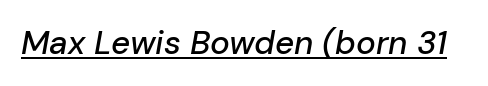
{"italic": "yes", "lean": "right", "slant_degrees": 10, "width": "normal", "stroke_contrast": "low", "x_height": "medium", "monospaced": "no", "underline": "yes", "letter_spacing": "normal", "letter_spacing_em": 0.0, "glyph_px": 33}
